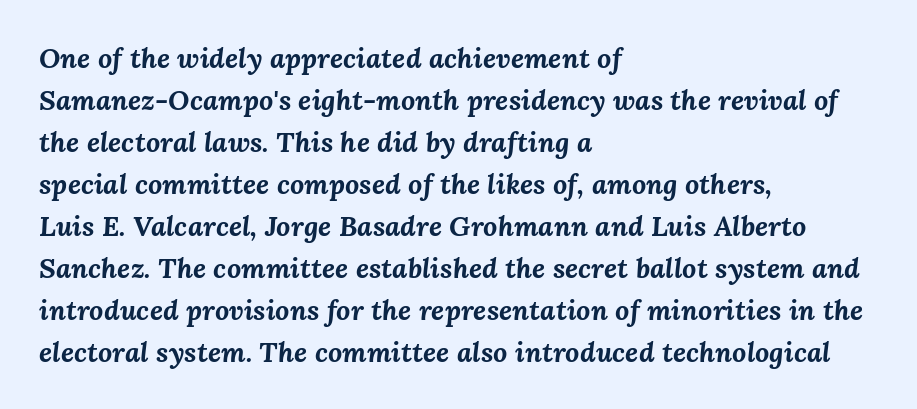
The words here are not underlined. Teacher's note: observe the even left margin — that is flush-left alignment. Leading matches the norm, producing a regular column. Chunky letters — that's bold for sure. You can tell it's italic because the verticals aren't actually vertical.
